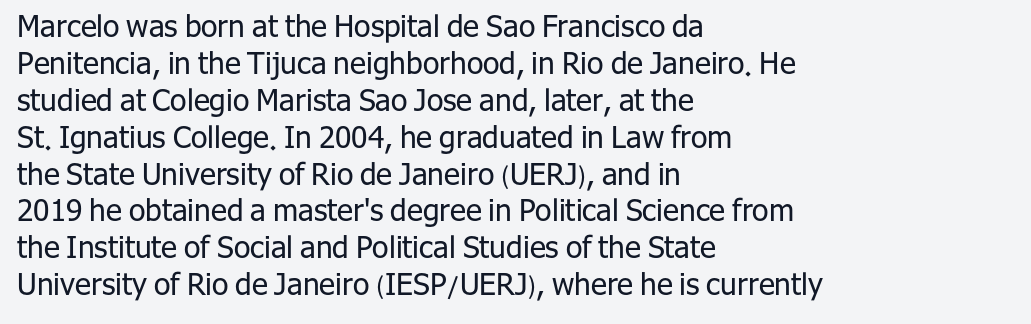
Q: Is the text bold? A: No.
Q: Is the text italic (slanted)? A: No, it is upright.
Q: Is the typeface a serif or a sans-serif typeface? A: Sans-serif.
Q: Is the text underlined? A: No.
Q: How is the paragraph aligned? A: Left-aligned.
Q: Is the spacing between letters normal or unusually wide? A: Normal.
Q: Width (condensed, normal, or wide)? A: Normal.
Q: Stroke contrast? A: Low.
Q: x-height? A: Medium.
Q: Monospaced? A: No.
